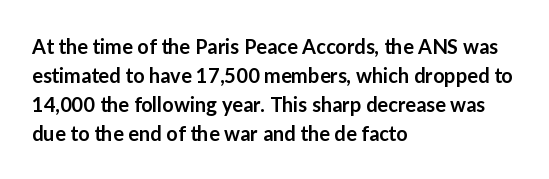
The image shows 20 px text type, upright; set left-aligned, normal line spacing (1.45x), normal letter spacing, not underlined.
